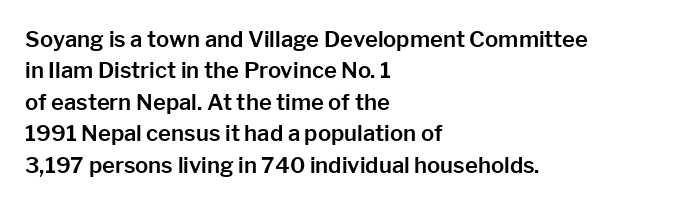
The image shows 22 px text type, upright; set left-aligned, normal line spacing (1.43x), normal letter spacing, not underlined.
